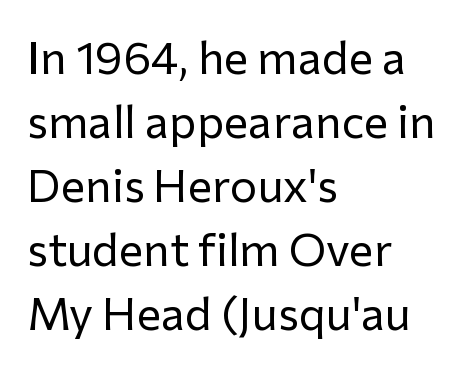
Q: Is the text bold? A: No.
Q: Is the text italic (slanted)? A: No, it is upright.
Q: Is the typeface a serif or a sans-serif typeface? A: Sans-serif.
Q: Is the text underlined? A: No.
Q: How is the paragraph aligned? A: Left-aligned.
Q: Is the spacing between letters normal or unusually wide? A: Normal.
Q: Is the spacing between lines tight, normal or loose? A: Normal.
Q: Width (condensed, normal, or wide)? A: Normal.
Q: Stroke contrast? A: Low.
Q: x-height? A: Medium.
Q: Monospaced? A: No.
